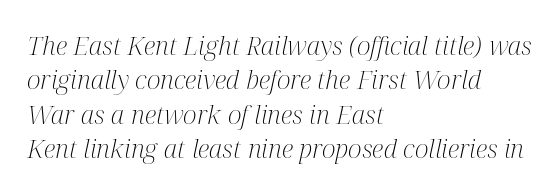
{"italic": "yes", "lean": "right", "slant_degrees": 12, "bold": "no", "underline": "no", "align": "left", "line_spacing": "normal", "line_spacing_ratio": 1.32, "letter_spacing": "normal", "letter_spacing_em": 0.0, "glyph_px": 26}
